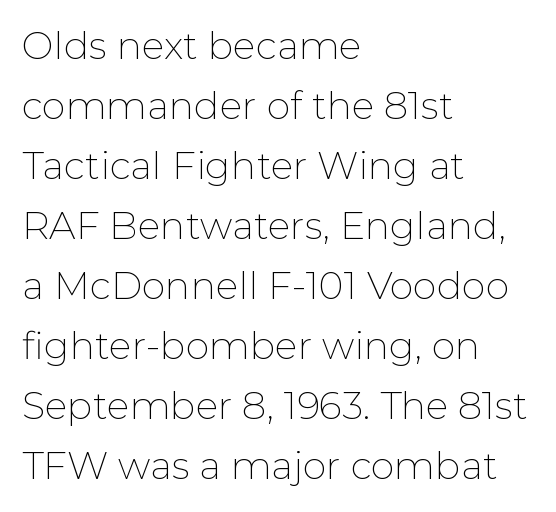
Q: Is the text bold? A: No.
Q: Is the text italic (slanted)? A: No, it is upright.
Q: Is the typeface a serif or a sans-serif typeface? A: Sans-serif.
Q: Is the text underlined? A: No.
Q: How is the paragraph aligned? A: Left-aligned.
Q: Is the spacing between letters normal or unusually wide? A: Normal.
Q: Is the spacing between lines tight, normal or loose? A: Normal.
Q: Width (condensed, normal, or wide)? A: Normal.
Q: Stroke contrast? A: Low.
Q: x-height? A: Medium.
Q: Monospaced? A: No.
